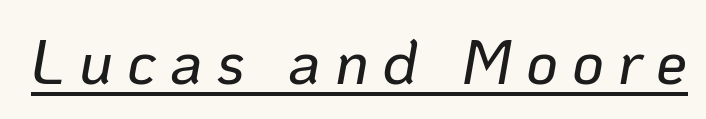
{"italic": "yes", "lean": "right", "slant_degrees": 10, "width": "normal", "stroke_contrast": "low", "x_height": "medium", "monospaced": "no", "underline": "yes", "letter_spacing": "wide", "letter_spacing_em": 0.22, "glyph_px": 62}
